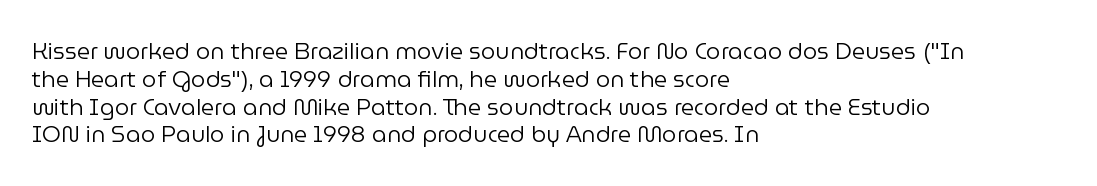
{"italic": "no", "bold": "no", "underline": "no", "align": "left", "line_spacing_ratio": 1.21, "letter_spacing": "normal", "letter_spacing_em": 0.0, "glyph_px": 23}
